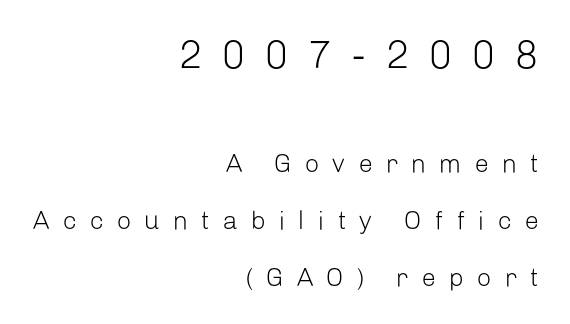
{"serif": "no", "italic": "no", "bold": "no", "weight": "light", "width": "normal", "stroke_contrast": "low", "x_height": "medium", "monospaced": "no", "underline": "no", "align": "right", "line_spacing": "loose", "line_spacing_ratio": 2.18, "letter_spacing": "wide", "letter_spacing_em": 0.49, "larger_block": "first", "size_ratio": 1.5, "glyph_px": 39}
